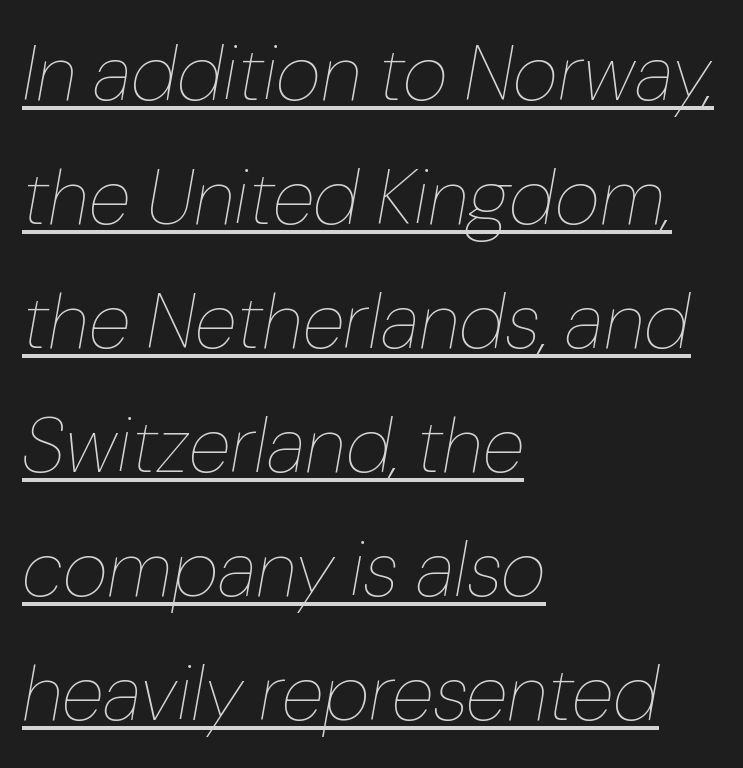
Spacing verdict: proportional, widths tailored to each character. Every row of glyphs begins at an identical x-position on the left. A light-to-regular cut is what we see here. These lines were composed using italics.
